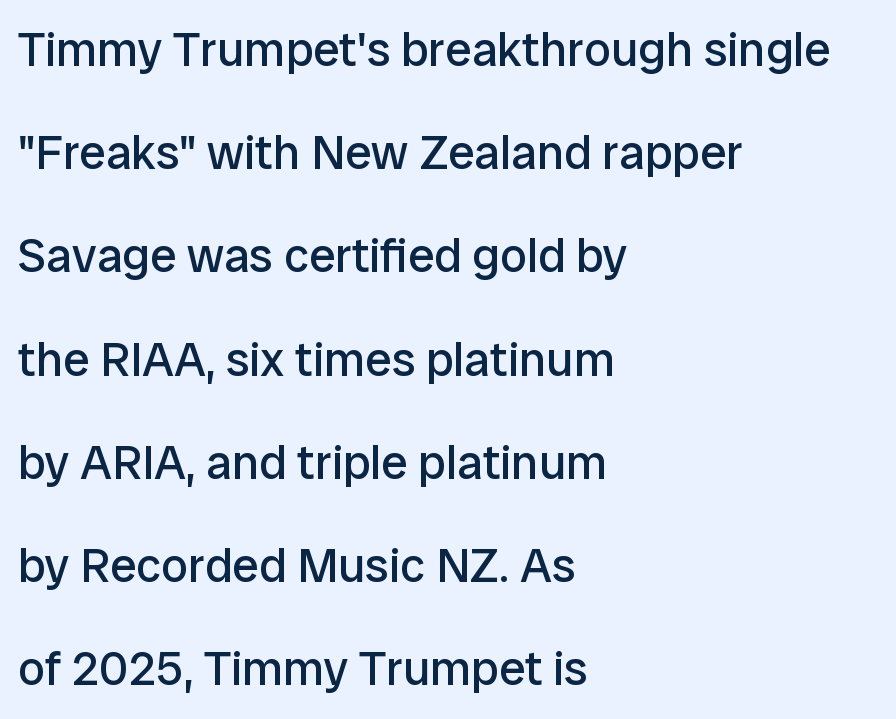
The image shows 48 px regular-weight sans-serif type, upright; set left-aligned, loose line spacing (2.15x), normal letter spacing, not underlined; low stroke contrast and a medium x-height.
